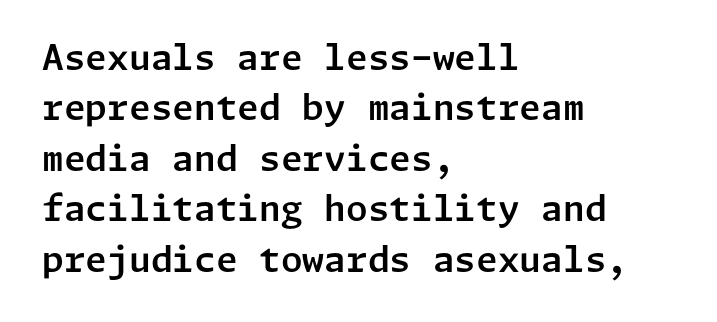
Q: Is the text italic (slanted)? A: No, it is upright.
Q: Is the typeface a serif or a sans-serif typeface? A: Sans-serif.
Q: Is the text underlined? A: No.
Q: How is the paragraph aligned? A: Left-aligned.
Q: Is the spacing between letters normal or unusually wide? A: Normal.
Q: Is the spacing between lines tight, normal or loose? A: Normal.
Q: Width (condensed, normal, or wide)? A: Normal.
Q: Stroke contrast? A: Low.
Q: x-height? A: Medium.
